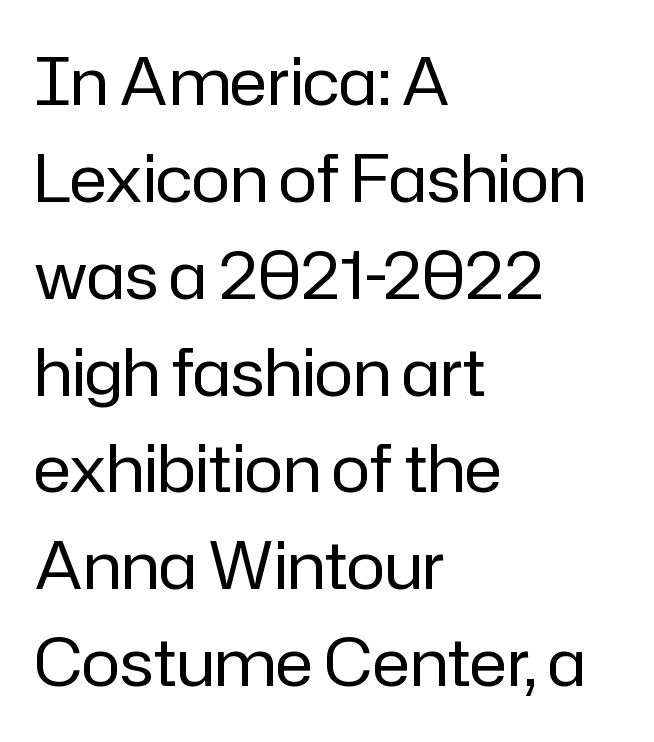
Any mark beneath the type? The region is blank. Compared with typical body copy, the letter spacing here is the same. The face used here is a sans, in the tradition of grotesques and geometrics. A typesetter would mark this as roman, not italic. Vertical stems look standard width or narrower in stroke. You could not count columns in this text — the font is proportionally spaced.
